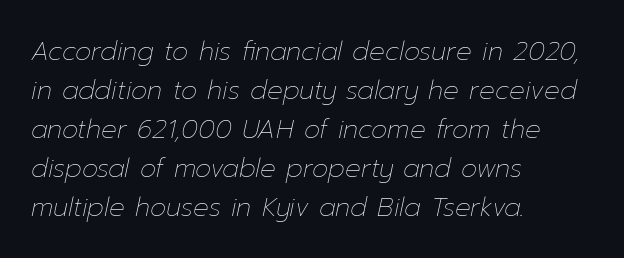
The passage shown is not underscored anywhere. Looking at the ascenders, they clearly lean. Heft: none added — not bold. One-word summary of the alignment: left.
